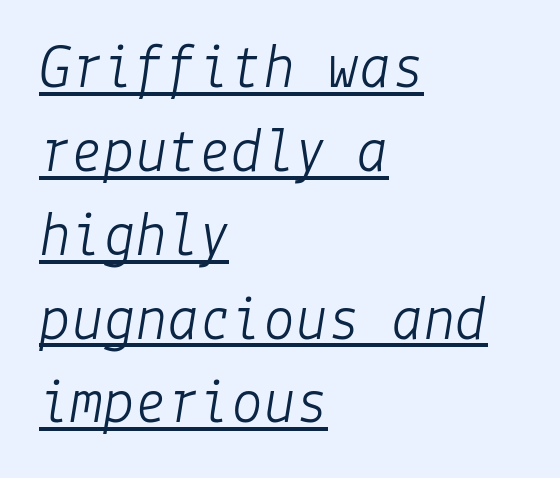
The passage shown leans; its letterforms are oblique. No extra ink here — the face is not bold. Each line of the rendering has a horizontal stroke beneath the glyphs. A typesetter would call this leading conventional body-copy spacing. Typeset ragged right — the left edge is the straight one. Standard letterfit; no display-style spreading of the glyphs.
